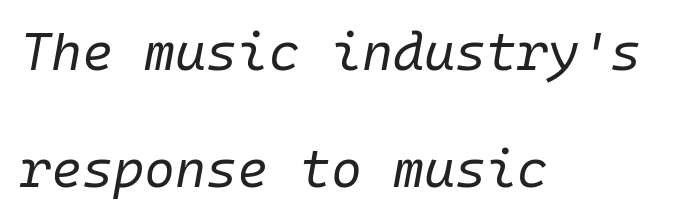
Q: Is the text bold? A: No.
Q: Is the text italic (slanted)? A: Yes, it leans right by about 10 degrees.
Q: Is the text underlined? A: No.
Q: How is the paragraph aligned? A: Left-aligned.
Q: Is the spacing between letters normal or unusually wide? A: Normal.
Q: Is the spacing between lines tight, normal or loose? A: Loose.
Q: Width (condensed, normal, or wide)? A: Normal.
Q: Stroke contrast? A: Low.
Q: x-height? A: Medium.
Q: Monospaced? A: Yes.
